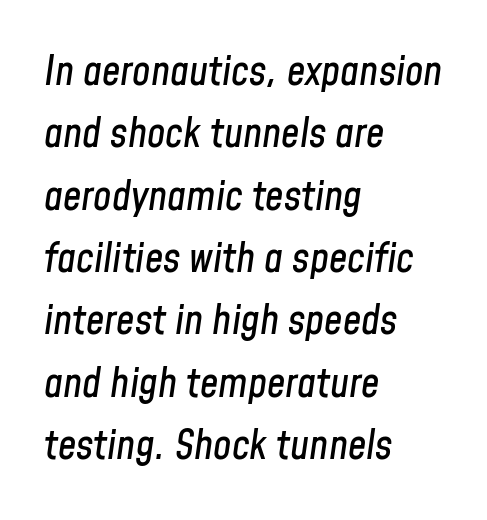
Q: Is the text italic (slanted)? A: Yes, it leans right by about 8 degrees.
Q: Is the text underlined? A: No.
Q: How is the paragraph aligned? A: Left-aligned.
Q: Is the spacing between letters normal or unusually wide? A: Normal.
Q: Is the spacing between lines tight, normal or loose? A: Normal.
Q: Width (condensed, normal, or wide)? A: Condensed.
Q: Stroke contrast? A: Low.
Q: x-height? A: Medium.
Q: Monospaced? A: No.
